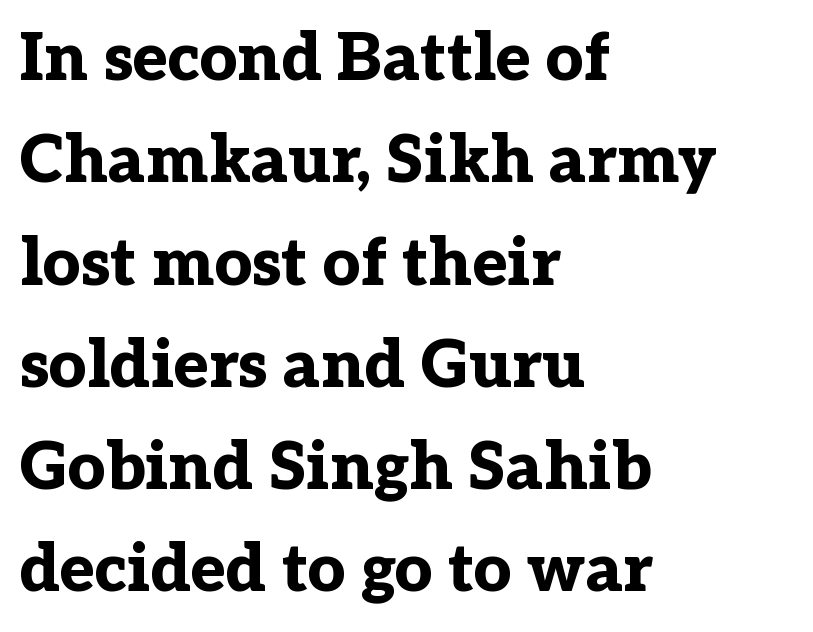
{"serif": "yes", "italic": "no", "bold": "yes", "weight": "bold", "width": "normal", "stroke_contrast": "low", "x_height": "medium", "monospaced": "no", "underline": "no", "align": "left", "line_spacing": "normal", "line_spacing_ratio": 1.55, "letter_spacing": "normal", "letter_spacing_em": 0.0, "glyph_px": 66}
